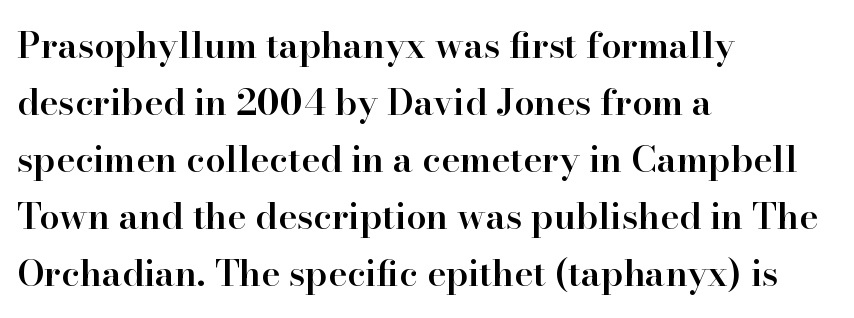
Q: Is the text bold? A: Semi-bold.
Q: Is the text italic (slanted)? A: No, it is upright.
Q: Is the typeface a serif or a sans-serif typeface? A: Serif.
Q: Is the text underlined? A: No.
Q: How is the paragraph aligned? A: Left-aligned.
Q: Is the spacing between letters normal or unusually wide? A: Normal.
Q: Is the spacing between lines tight, normal or loose? A: Normal.
Q: Width (condensed, normal, or wide)? A: Normal.
Q: Stroke contrast? A: High.
Q: x-height? A: Small.
Q: Monospaced? A: No.
